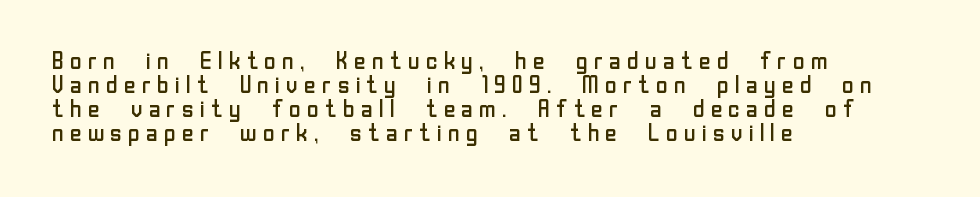
{"italic": "no", "bold": "no", "underline": "no", "align": "left", "line_spacing": "tight", "line_spacing_ratio": 1.0, "glyph_px": 24}
